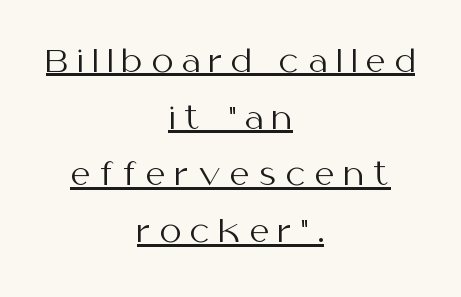
Q: Is the text bold? A: No.
Q: Is the text italic (slanted)? A: No, it is upright.
Q: Is the typeface a serif or a sans-serif typeface? A: Sans-serif.
Q: Is the text underlined? A: Yes.
Q: How is the paragraph aligned? A: Centered.
Q: Is the spacing between letters normal or unusually wide? A: Unusually wide.
Q: Width (condensed, normal, or wide)? A: Normal.
Q: Stroke contrast? A: Medium.
Q: x-height? A: Medium.
Q: Monospaced? A: No.
